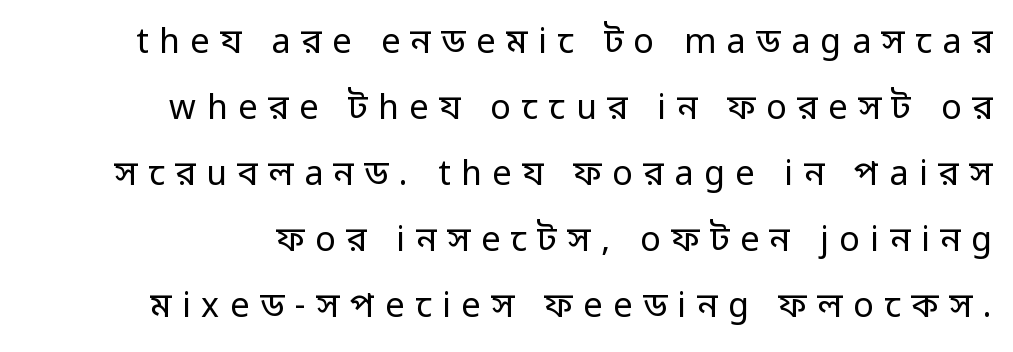
Q: Is the text bold? A: No.
Q: Is the text italic (slanted)? A: No, it is upright.
Q: Is the typeface a serif or a sans-serif typeface? A: Sans-serif.
Q: Is the text underlined? A: No.
Q: How is the paragraph aligned? A: Right-aligned.
Q: Is the spacing between letters normal or unusually wide? A: Unusually wide.
Q: Is the spacing between lines tight, normal or loose? A: Loose.
Q: Width (condensed, normal, or wide)? A: Normal.
Q: Stroke contrast? A: Low.
Q: x-height? A: Medium.
Q: Monospaced? A: No.
